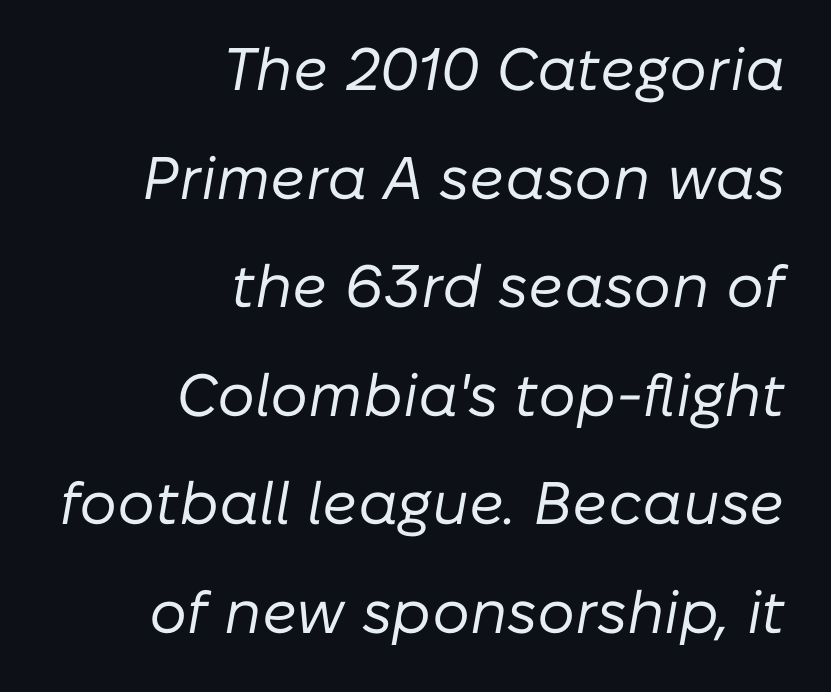
The image shows 60 px regular-weight type, italic (leaning right); set right-aligned, line spacing 1.81x, normal letter spacing, not underlined; low stroke contrast and a medium x-height.
